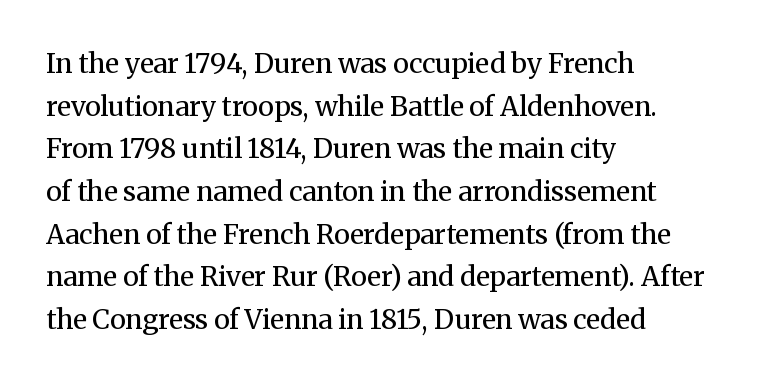
The ragged edge is on the right, which tells us the setting is flush left. Vertical strokes here are truly vertical. Heaviness? Minimal to ordinary, like unemphasized prose. Lines of text with bare space underneath.
